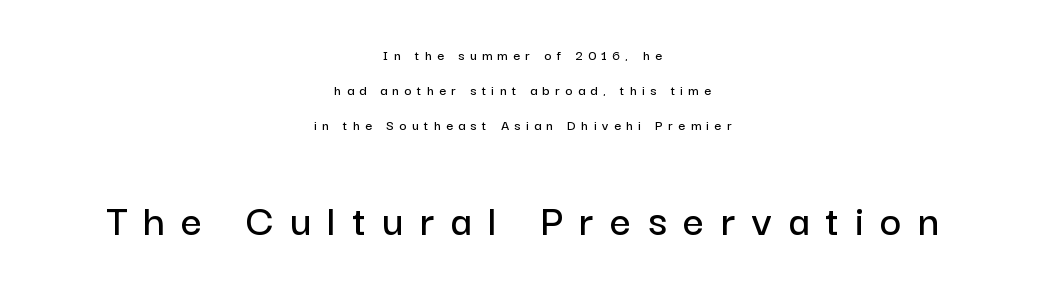
{"serif": "no", "italic": "no", "width": "normal", "stroke_contrast": "low", "x_height": "medium", "monospaced": "no", "underline": "no", "align": "center", "line_spacing": "loose", "line_spacing_ratio": 2.33, "letter_spacing": "wide", "letter_spacing_em": 0.36, "larger_block": "second", "size_ratio": 3.07, "glyph_px": 46}
